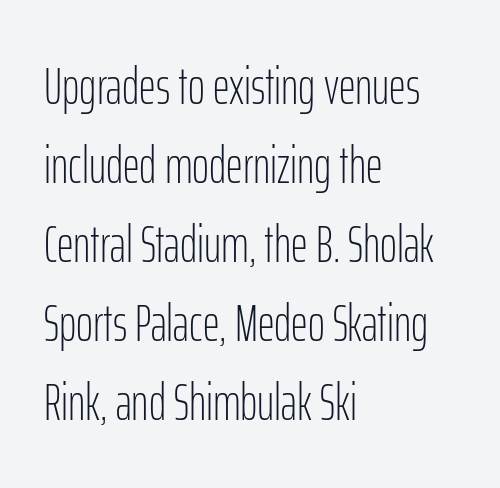
{"serif": "no", "italic": "no", "bold": "no", "weight": "light", "width": "condensed", "stroke_contrast": "low", "x_height": "medium", "monospaced": "no", "underline": "no", "align": "left", "line_spacing": "normal", "line_spacing_ratio": 1.52, "letter_spacing": "normal", "letter_spacing_em": 0.0, "glyph_px": 52}
